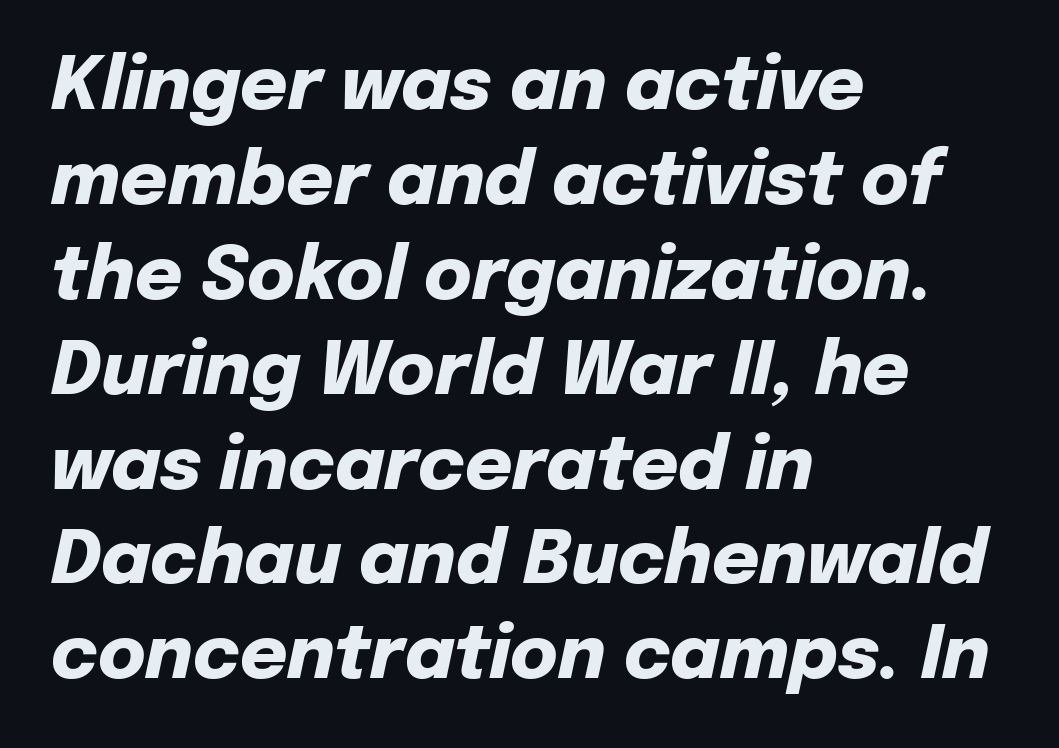
Q: Is the text bold? A: Yes.
Q: Is the text italic (slanted)? A: Yes, it leans right by about 12 degrees.
Q: Is the text underlined? A: No.
Q: How is the paragraph aligned? A: Left-aligned.
Q: Is the spacing between letters normal or unusually wide? A: Normal.
Q: Is the spacing between lines tight, normal or loose? A: Normal.
Q: Width (condensed, normal, or wide)? A: Normal.
Q: Stroke contrast? A: Low.
Q: x-height? A: Medium.
Q: Monospaced? A: No.
